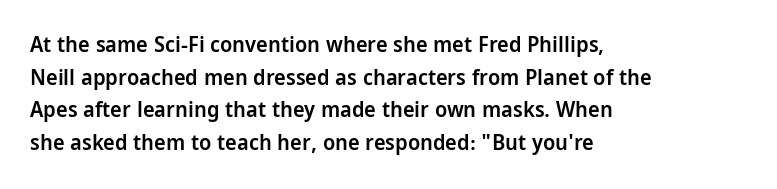
The image shows 22 px text type, upright; set left-aligned, normal line spacing (1.48x), normal letter spacing, not underlined.
